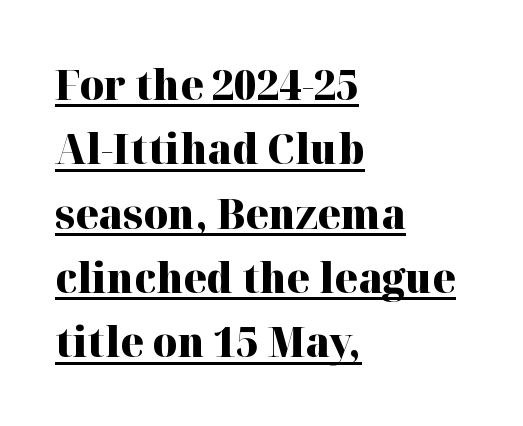
{"serif": "yes", "italic": "no", "bold": "yes", "weight": "heavy", "width": "normal", "stroke_contrast": "high", "x_height": "medium", "monospaced": "no", "underline": "yes", "align": "left", "line_spacing": "normal", "line_spacing_ratio": 1.53, "letter_spacing": "normal", "letter_spacing_em": 0.0, "glyph_px": 42}
